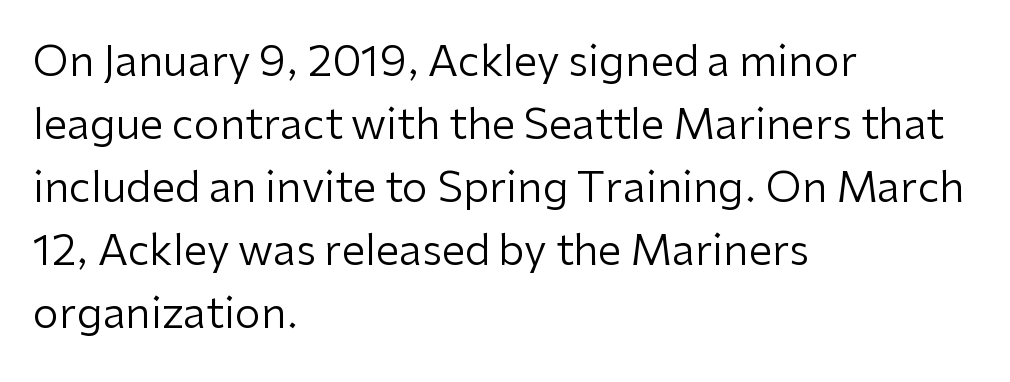
The image shows 42 px regular-weight sans-serif type, upright; set left-aligned, normal line spacing (1.5x), normal letter spacing, not underlined; low stroke contrast and a medium x-height.
